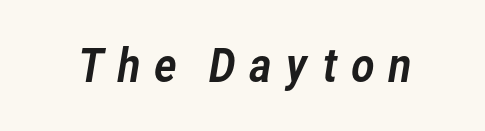
Do the characters align in a grid? No, the font is proportional. The line texture is sparse and dotted thanks to wide tracking. This rendering features lettering with no underline. Letterform terminals end flat and unadorned throughout the passage.
